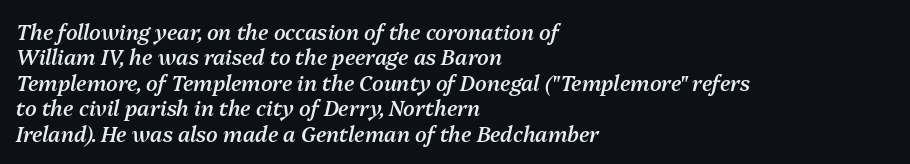
{"italic": "yes", "lean": "right", "slant_degrees": 13, "bold": "semi", "underline": "no", "align": "left", "line_spacing_ratio": 1.21, "letter_spacing": "normal", "letter_spacing_em": 0.0, "glyph_px": 21}
